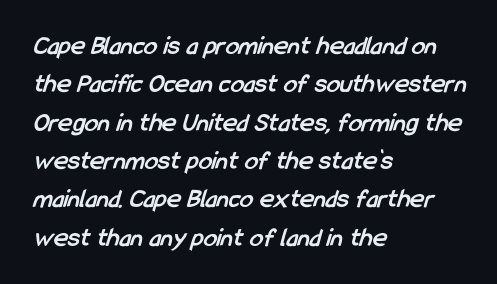
The image shows 27 px bold type; set left-aligned, normal line spacing (1.42x), normal letter spacing, not underlined.
